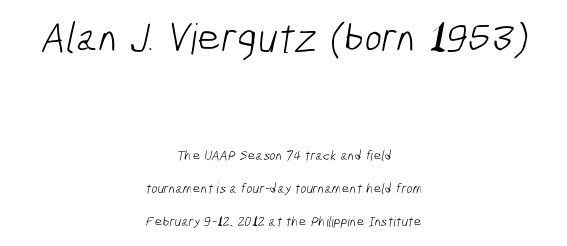
The image shows 42 px light, condensed sans-serif type; set centered, loose line spacing (2.33x), normal letter spacing, not underlined; the first (top) block is 3.0x larger; low stroke contrast and a medium x-height.
